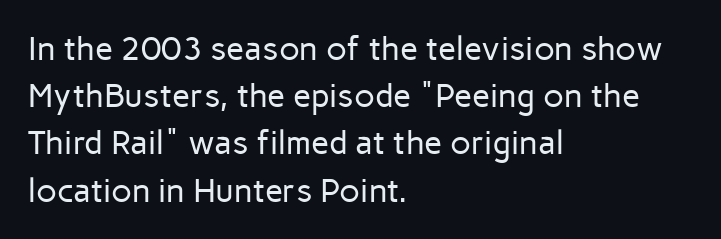
{"serif": "no", "italic": "no", "bold": "no", "weight": "regular", "width": "normal", "stroke_contrast": "low", "x_height": "medium", "monospaced": "no", "underline": "no", "align": "left", "line_spacing": "normal", "line_spacing_ratio": 1.43, "letter_spacing": "normal", "letter_spacing_em": 0.0, "glyph_px": 33}
